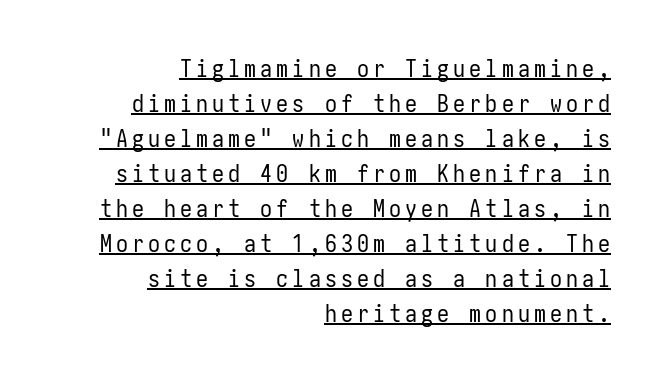
{"italic": "no", "bold": "no", "underline": "yes", "align": "right", "line_spacing": "normal", "line_spacing_ratio": 1.46, "glyph_px": 24}
